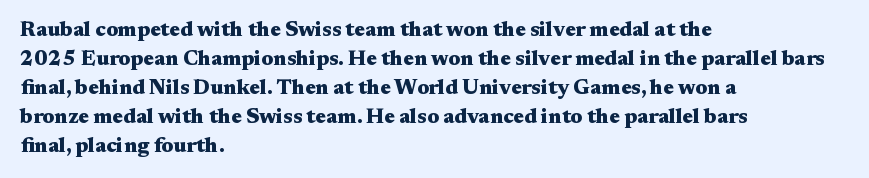
Q: Is the text bold? A: Yes.
Q: Is the text italic (slanted)? A: No, it is upright.
Q: Is the text underlined? A: No.
Q: How is the paragraph aligned? A: Left-aligned.
Q: Is the spacing between letters normal or unusually wide? A: Normal.
Q: Is the spacing between lines tight, normal or loose? A: Normal.
